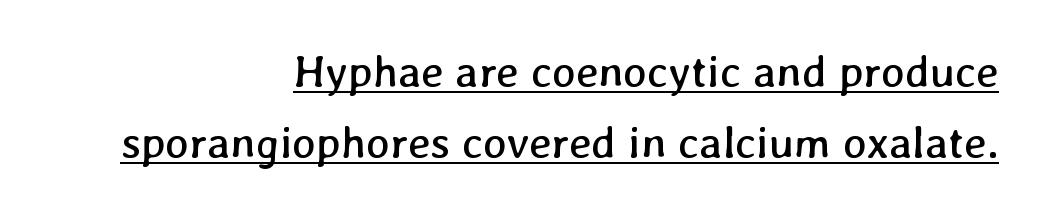
{"bold": "no", "weight": "regular", "width": "normal", "stroke_contrast": "low", "x_height": "medium", "monospaced": "no", "underline": "yes", "align": "right", "line_spacing": "normal", "line_spacing_ratio": 1.58, "letter_spacing": "normal", "letter_spacing_em": 0.0, "glyph_px": 45}
